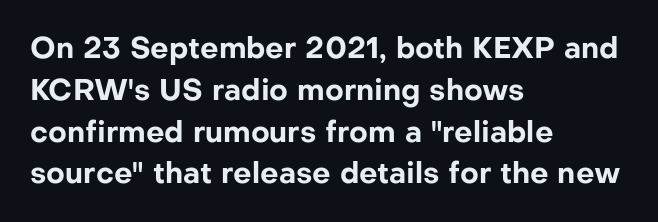
Q: Is the text bold? A: Yes.
Q: Is the text italic (slanted)? A: No, it is upright.
Q: Is the typeface a serif or a sans-serif typeface? A: Sans-serif.
Q: Is the text underlined? A: No.
Q: How is the paragraph aligned? A: Left-aligned.
Q: Is the spacing between letters normal or unusually wide? A: Normal.
Q: Is the spacing between lines tight, normal or loose? A: Normal.
Q: Width (condensed, normal, or wide)? A: Normal.
Q: Stroke contrast? A: Low.
Q: x-height? A: Medium.
Q: Monospaced? A: No.
